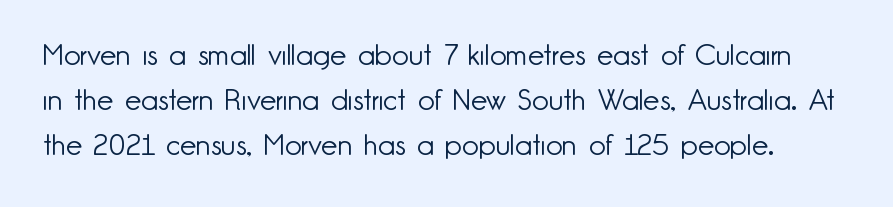
Q: Is the text bold? A: No.
Q: Is the text italic (slanted)? A: No, it is upright.
Q: Is the typeface a serif or a sans-serif typeface? A: Sans-serif.
Q: Is the text underlined? A: No.
Q: Is the spacing between letters normal or unusually wide? A: Normal.
Q: Is the spacing between lines tight, normal or loose? A: Normal.
Q: Width (condensed, normal, or wide)? A: Normal.
Q: Stroke contrast? A: Low.
Q: x-height? A: Small.
Q: Monospaced? A: No.
